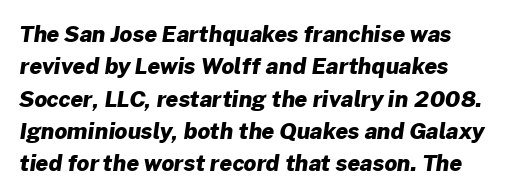
{"bold": "yes", "underline": "no", "line_spacing": "normal", "line_spacing_ratio": 1.47, "letter_spacing": "normal", "letter_spacing_em": 0.0, "glyph_px": 22}
